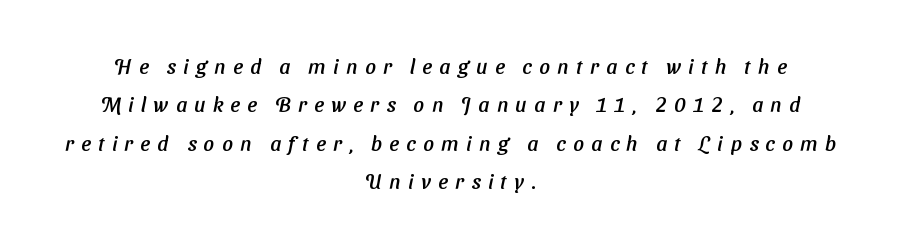
{"underline": "no", "align": "center", "line_spacing_ratio": 1.83, "letter_spacing": "wide", "letter_spacing_em": 0.35, "glyph_px": 21}
